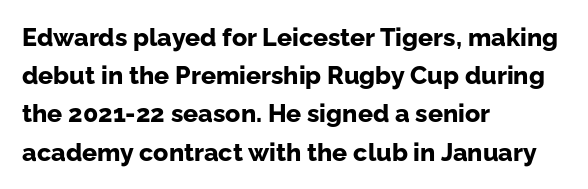
Lines of text with bare space underneath. Quick note: interline space is typical. The line texture is even and compact thanks to regular tracking. The letters stand straight up with perfectly vertical stems. I'd describe the lettering as bold — thick and assertive.
